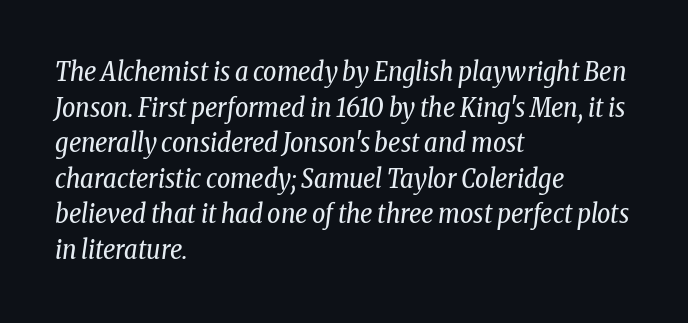
{"italic": "yes", "lean": "right", "slant_degrees": 8, "bold": "no", "underline": "no", "align": "left", "line_spacing": "normal", "line_spacing_ratio": 1.37, "letter_spacing": "normal", "letter_spacing_em": 0.0, "glyph_px": 26}
